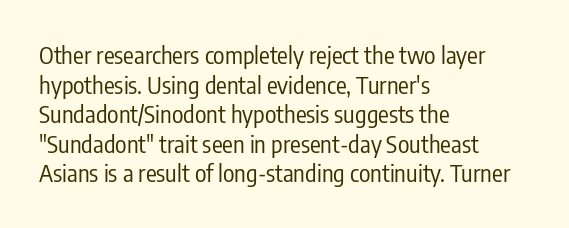
{"italic": "no", "bold": "no", "underline": "no", "align": "left", "line_spacing_ratio": 1.23, "letter_spacing": "normal", "letter_spacing_em": 0.0, "glyph_px": 24}
